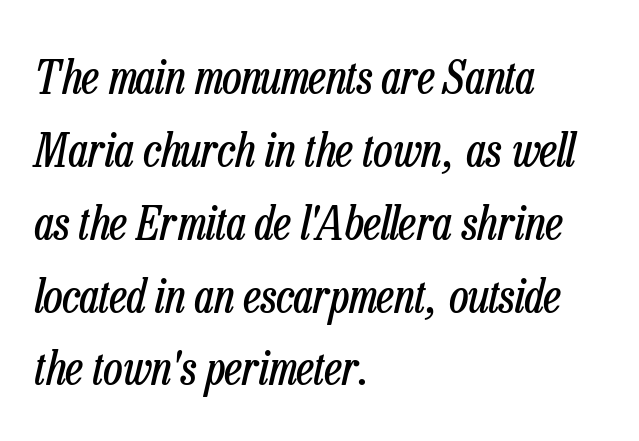
Q: Is the text bold? A: No.
Q: Is the text italic (slanted)? A: Yes, it leans right by about 13 degrees.
Q: Is the text underlined? A: No.
Q: How is the paragraph aligned? A: Left-aligned.
Q: Is the spacing between letters normal or unusually wide? A: Normal.
Q: Is the spacing between lines tight, normal or loose? A: Normal.
Q: Width (condensed, normal, or wide)? A: Condensed.
Q: Stroke contrast? A: Low.
Q: x-height? A: Medium.
Q: Monospaced? A: No.
